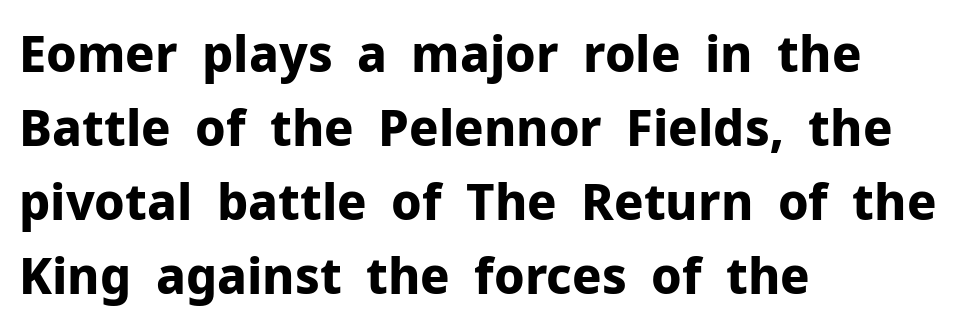
The rag falls on the right side of this text block. In terms of letterspacing, this is plain default setting. A clean baseline with only descenders dipping below it. Posture: straight, roman, zero tilt.
